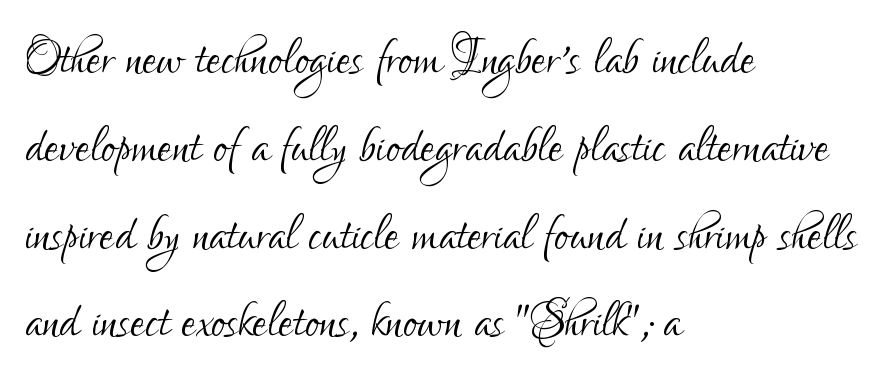
The image shows 66 px light, condensed sans-serif type; set left-aligned, normal line spacing (1.33x), normal letter spacing, not underlined; low stroke contrast and a small x-height.
